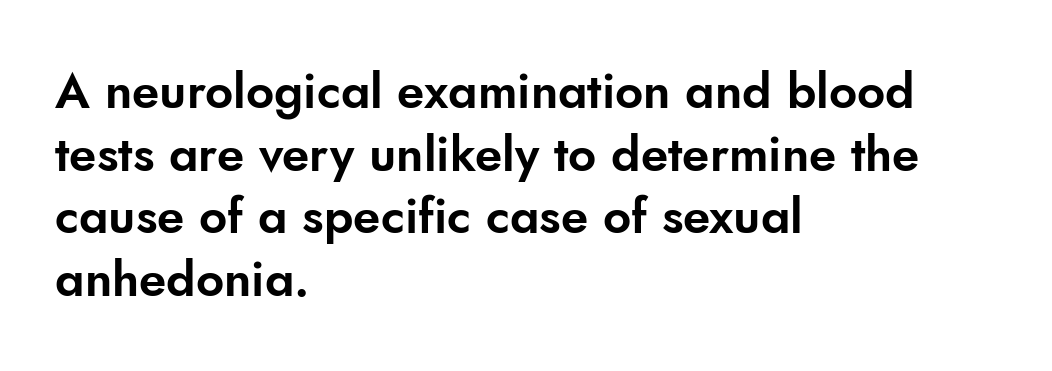
Q: Is the text italic (slanted)? A: No, it is upright.
Q: Is the typeface a serif or a sans-serif typeface? A: Sans-serif.
Q: Is the text underlined? A: No.
Q: How is the paragraph aligned? A: Left-aligned.
Q: Is the spacing between letters normal or unusually wide? A: Normal.
Q: Is the spacing between lines tight, normal or loose? A: Normal.
Q: Width (condensed, normal, or wide)? A: Normal.
Q: Stroke contrast? A: Low.
Q: x-height? A: Small.
Q: Monospaced? A: No.
